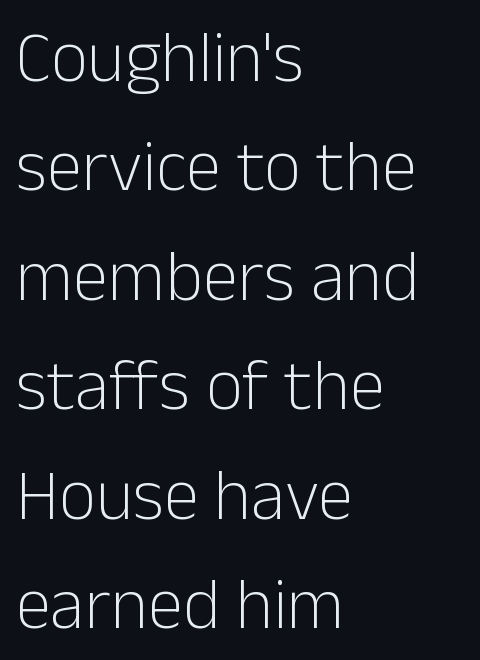
{"serif": "no", "italic": "no", "bold": "no", "weight": "light", "width": "normal", "stroke_contrast": "low", "x_height": "medium", "monospaced": "no", "underline": "no", "align": "left", "line_spacing": "normal", "line_spacing_ratio": 1.52, "letter_spacing": "normal", "letter_spacing_em": 0.0, "glyph_px": 72}
